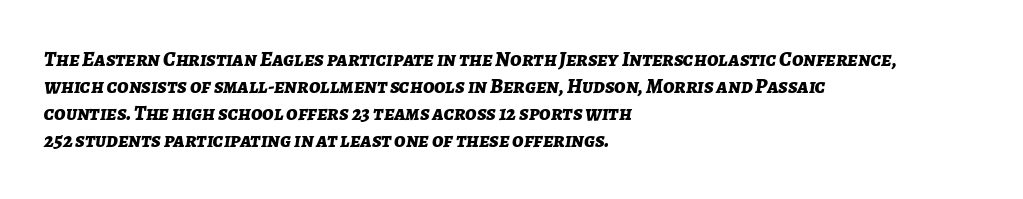
The image shows 21 px bold type, italic (leaning right); set left-aligned, normal line spacing (1.28x), normal letter spacing, not underlined.
